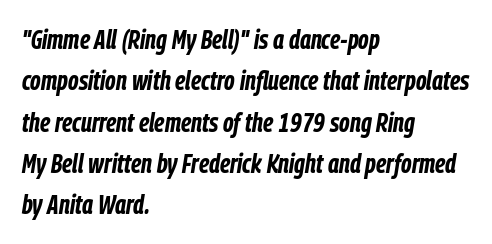
Set as a true bold cut, around the 700 mark. The designer left line spacing at the default. Visually the block forms a straight wall on the left and a jagged coastline on the right. Compared with typical body copy, the letter spacing here is the same. A bare baseline throughout the passage.
